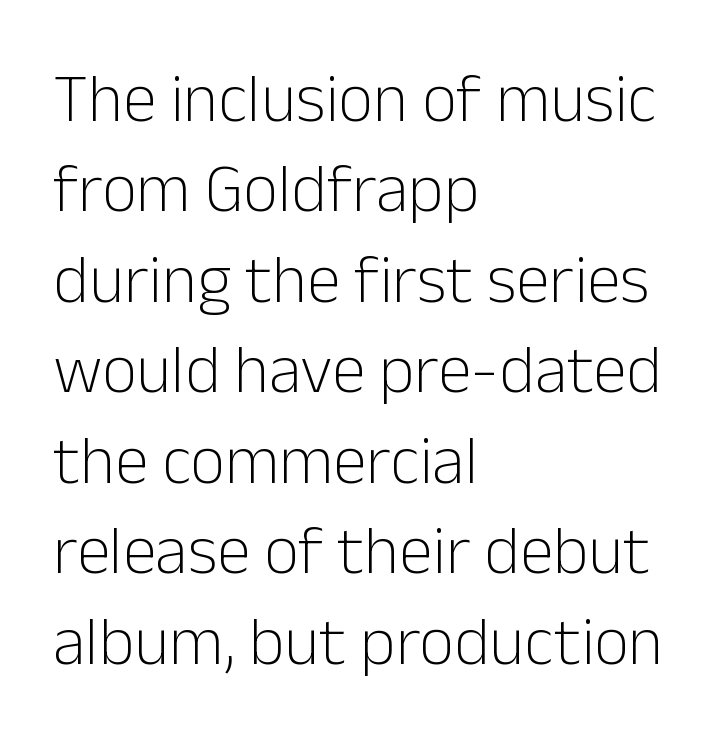
{"serif": "no", "italic": "no", "bold": "no", "weight": "light", "width": "normal", "stroke_contrast": "low", "x_height": "medium", "monospaced": "no", "underline": "no", "align": "left", "line_spacing": "normal", "line_spacing_ratio": 1.33, "letter_spacing": "normal", "letter_spacing_em": 0.0, "glyph_px": 68}
